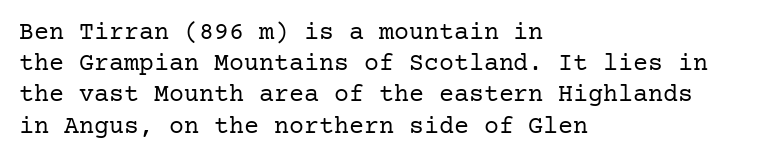
The image shows 25 px text type, upright; set left-aligned, normal line spacing (1.25x), normal letter spacing, not underlined.
